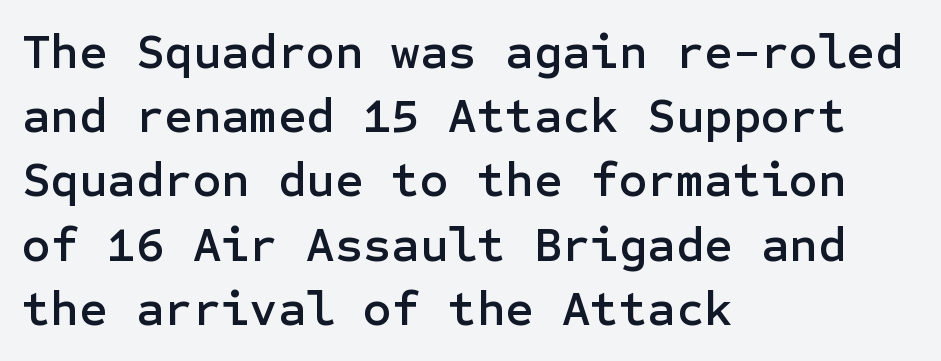
Check where the strokes stop: nothing finishes them off — pure sans. This block has exactly the height ordinary leading produces. Which margin do the lines hug? The left one — the right edge is uneven. Do the letters lean? They stand straight.
